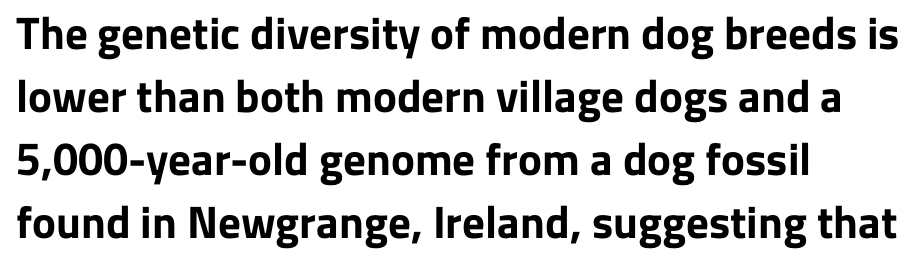
Q: Is the text bold? A: Yes.
Q: Is the text italic (slanted)? A: No, it is upright.
Q: Is the typeface a serif or a sans-serif typeface? A: Sans-serif.
Q: Is the text underlined? A: No.
Q: How is the paragraph aligned? A: Left-aligned.
Q: Is the spacing between letters normal or unusually wide? A: Normal.
Q: Is the spacing between lines tight, normal or loose? A: Normal.
Q: Width (condensed, normal, or wide)? A: Normal.
Q: Stroke contrast? A: Low.
Q: x-height? A: Medium.
Q: Monospaced? A: No.
